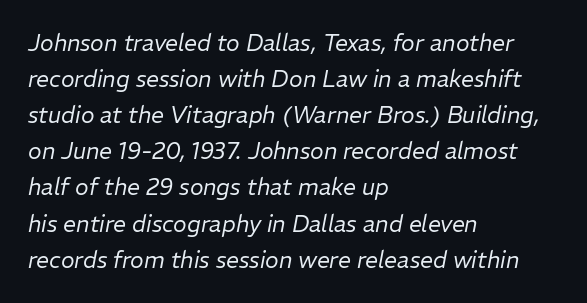
Students, note that the glyphs here touch the page at normal intervals. The gap between lines stays unmarked. The face used here has a pronounced slope to its letters. These lines sit exactly where default settings would place them. The weight tops out at a normal text grade.
